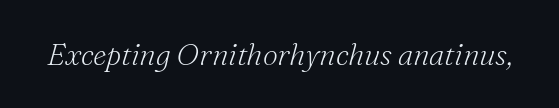
Observe the serifs anchoring each vertical stroke in this sample. Each letter keeps its own natural width here, so spacing adapts to shape. The strokes carry an ordinary text weight at most. A typesetter would mark this as italic. Honestly, the letter spacing is just normal — you wouldn't notice it. Clear beneath every line of the passage.
